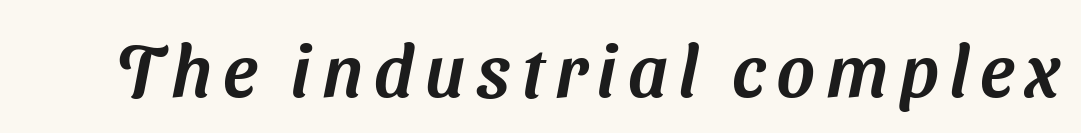
{"serif": "no", "width": "normal", "stroke_contrast": "medium", "x_height": "medium", "monospaced": "no", "underline": "no", "glyph_px": 73}
